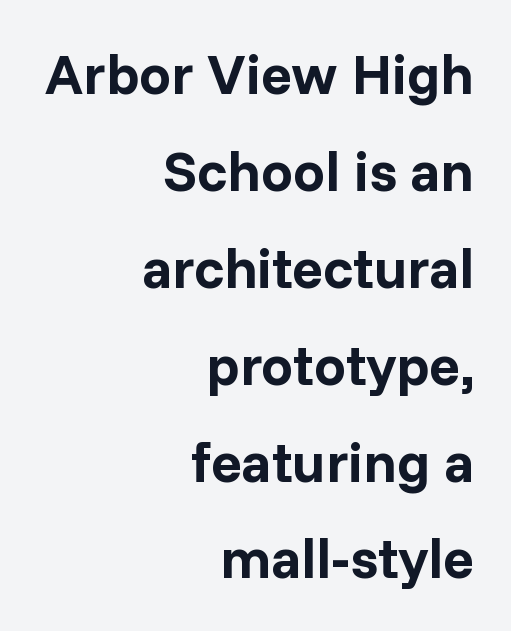
Q: Is the text bold? A: Yes.
Q: Is the text italic (slanted)? A: No, it is upright.
Q: Is the typeface a serif or a sans-serif typeface? A: Sans-serif.
Q: Is the text underlined? A: No.
Q: How is the paragraph aligned? A: Right-aligned.
Q: Is the spacing between letters normal or unusually wide? A: Normal.
Q: Is the spacing between lines tight, normal or loose? A: Normal.
Q: Width (condensed, normal, or wide)? A: Normal.
Q: Stroke contrast? A: Low.
Q: x-height? A: Medium.
Q: Monospaced? A: No.
